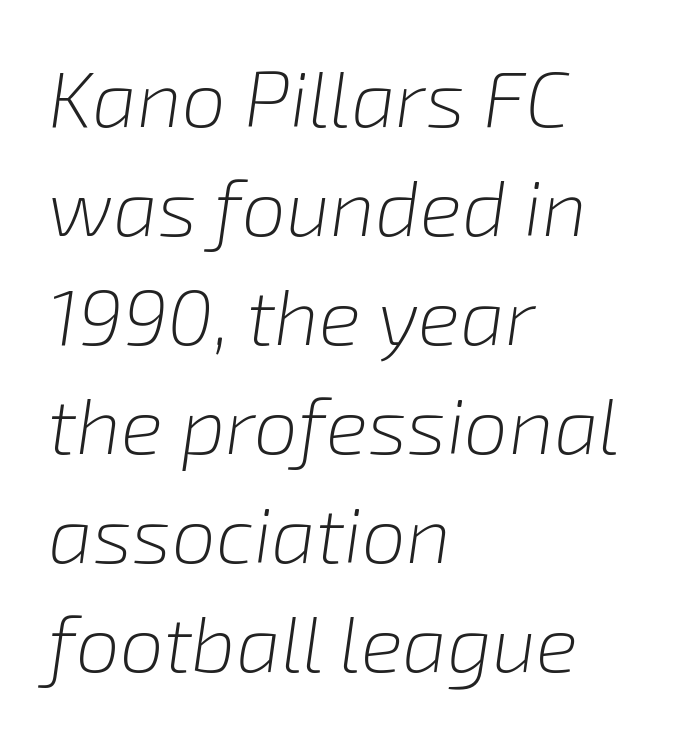
One glance says typical: line gaps are just what's usual. Does the copy run flush right? No — it runs flush left. The specimen omits any rule beneath the text block's lines. Nobody touched the tracking dial on this one.
